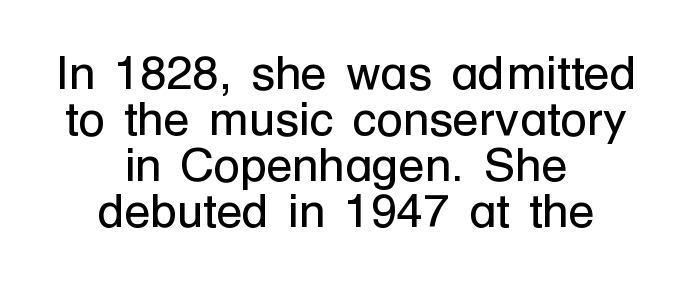
Q: Is the text bold? A: No.
Q: Is the text italic (slanted)? A: No, it is upright.
Q: Is the typeface a serif or a sans-serif typeface? A: Sans-serif.
Q: Is the text underlined? A: No.
Q: How is the paragraph aligned? A: Centered.
Q: Is the spacing between letters normal or unusually wide? A: Normal.
Q: Is the spacing between lines tight, normal or loose? A: Tight.
Q: Width (condensed, normal, or wide)? A: Normal.
Q: Stroke contrast? A: Low.
Q: x-height? A: Medium.
Q: Monospaced? A: No.
